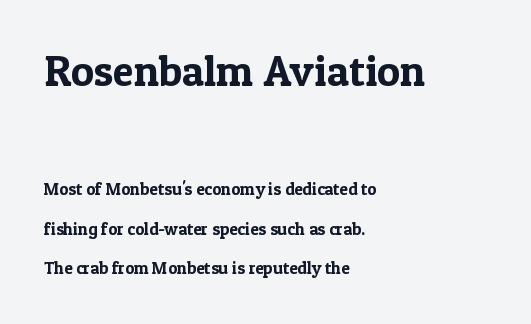
{"serif": "yes", "italic": "no", "width": "normal", "x_height": "medium", "monospaced": "no", "underline": "no", "align": "left", "line_spacing": "loose", "line_spacing_ratio": 2.32, "letter_spacing": "normal", "letter_spacing_em": 0.0, "larger_block": "first", "size_ratio": 2.53, "glyph_px": 43}
